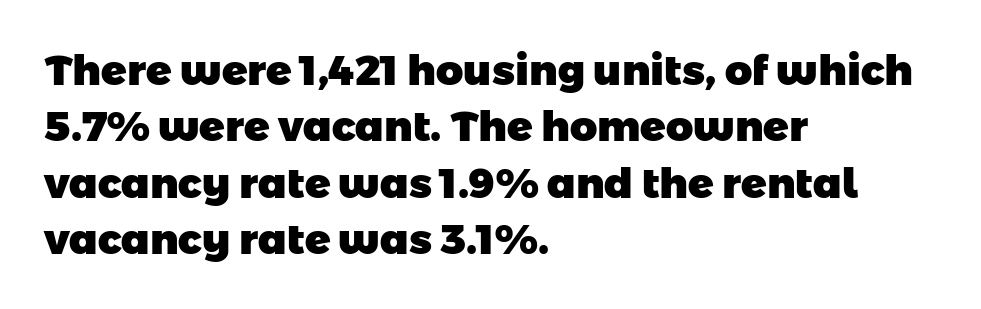
{"serif": "no", "bold": "yes", "weight": "heavy", "width": "normal", "stroke_contrast": "low", "x_height": "medium", "monospaced": "no", "underline": "no", "align": "left", "line_spacing": "normal", "line_spacing_ratio": 1.34, "letter_spacing": "normal", "letter_spacing_em": 0.0, "glyph_px": 42}
